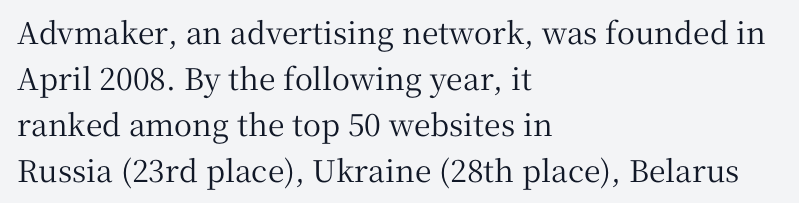
Q: Is the text italic (slanted)? A: No, it is upright.
Q: Is the typeface a serif or a sans-serif typeface? A: Serif.
Q: Is the text underlined? A: No.
Q: How is the paragraph aligned? A: Left-aligned.
Q: Is the spacing between letters normal or unusually wide? A: Normal.
Q: Is the spacing between lines tight, normal or loose? A: Normal.
Q: Width (condensed, normal, or wide)? A: Normal.
Q: Stroke contrast? A: Medium.
Q: x-height? A: Medium.
Q: Monospaced? A: No.
